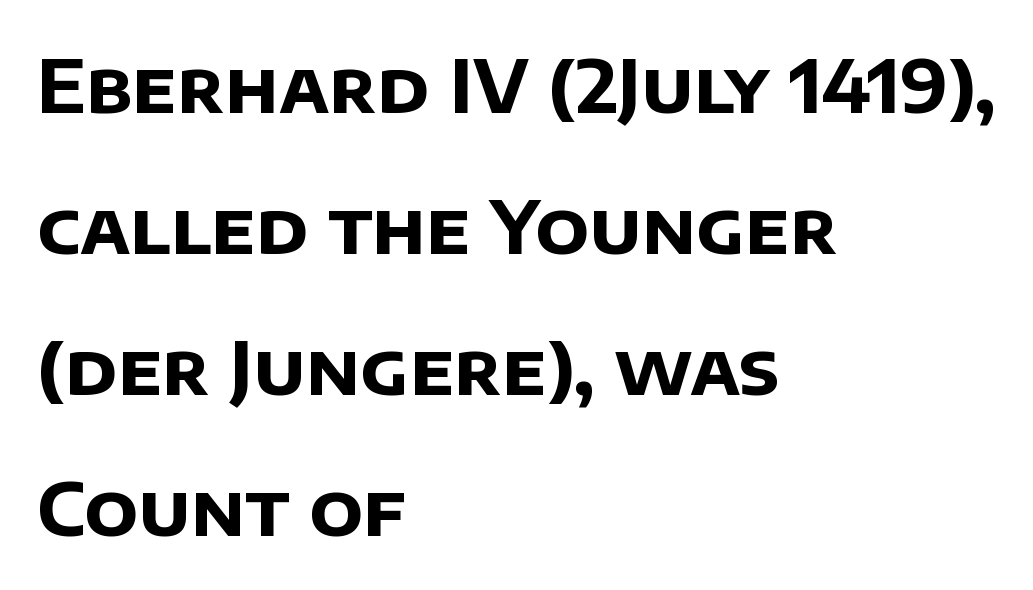
Q: Is the text bold? A: Yes.
Q: Is the typeface a serif or a sans-serif typeface? A: Sans-serif.
Q: Is the text underlined? A: No.
Q: How is the paragraph aligned? A: Left-aligned.
Q: Is the spacing between letters normal or unusually wide? A: Normal.
Q: Is the spacing between lines tight, normal or loose? A: Loose.
Q: Width (condensed, normal, or wide)? A: Normal.
Q: Stroke contrast? A: Low.
Q: x-height? A: Large.
Q: Monospaced? A: No.
